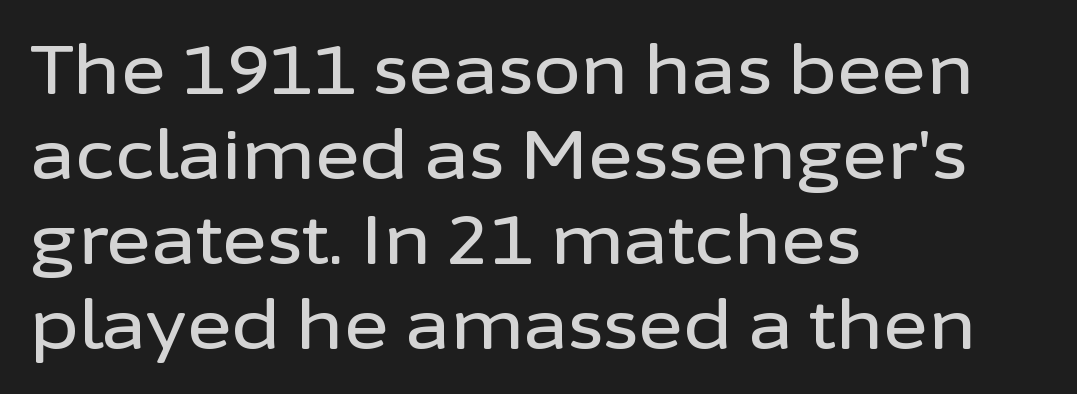
{"serif": "no", "italic": "no", "width": "normal", "stroke_contrast": "low", "x_height": "medium", "monospaced": "no", "underline": "no", "align": "left", "line_spacing": "normal", "line_spacing_ratio": 1.25, "letter_spacing": "normal", "letter_spacing_em": 0.0, "glyph_px": 68}
